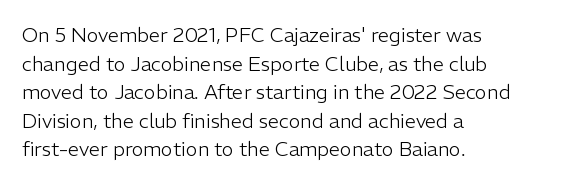
The image shows 20 px text type, upright; set left-aligned, normal line spacing (1.43x), normal letter spacing, not underlined.
